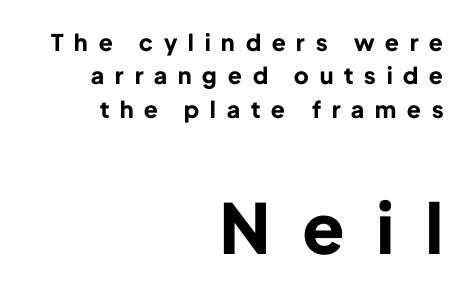
Q: Is the text bold? A: Yes.
Q: Is the text italic (slanted)? A: No, it is upright.
Q: Is the typeface a serif or a sans-serif typeface? A: Sans-serif.
Q: Is the text underlined? A: No.
Q: How is the paragraph aligned? A: Right-aligned.
Q: Is the spacing between letters normal or unusually wide? A: Unusually wide.
Q: Is the spacing between lines tight, normal or loose? A: Normal.
Q: Which block of text is set in a larger size, the first (top) or the second (bottom)? A: The second (bottom) one.
Q: Width (condensed, normal, or wide)? A: Normal.
Q: Stroke contrast? A: Low.
Q: x-height? A: Medium.
Q: Monospaced? A: No.
